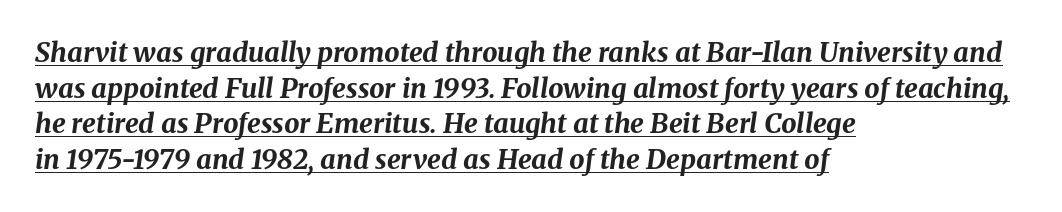
Q: Is the text bold? A: Yes.
Q: Is the text italic (slanted)? A: Yes, it leans right by about 8 degrees.
Q: Is the text underlined? A: Yes.
Q: How is the paragraph aligned? A: Left-aligned.
Q: Is the spacing between letters normal or unusually wide? A: Normal.
Q: Is the spacing between lines tight, normal or loose? A: Normal.
